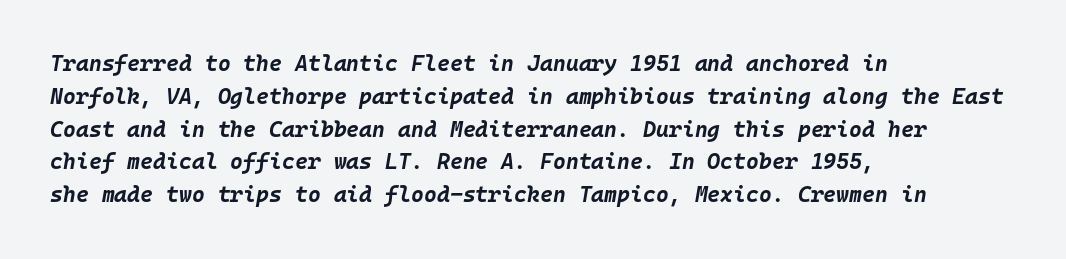
The image shows 22 px bold type, italic (leaning right); set left-aligned, normal line spacing (1.49x), normal letter spacing, not underlined.
